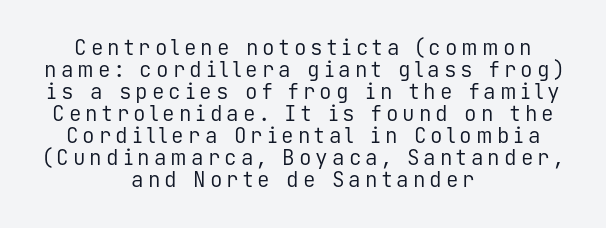
Q: Is the text bold? A: No.
Q: Is the text italic (slanted)? A: No, it is upright.
Q: Is the text underlined? A: No.
Q: How is the paragraph aligned? A: Centered.
Q: Is the spacing between lines tight, normal or loose? A: Tight.
